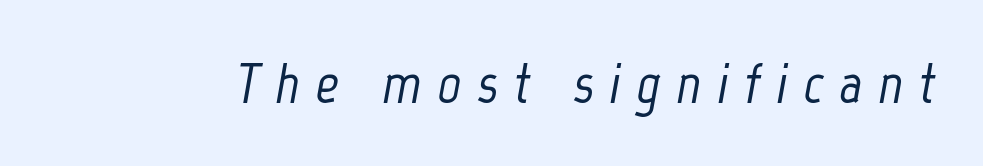
The image shows 57 px condensed type, italic (leaning right); set unusually wide letter spacing (+0.28 em), not underlined; low stroke contrast and a medium x-height.
